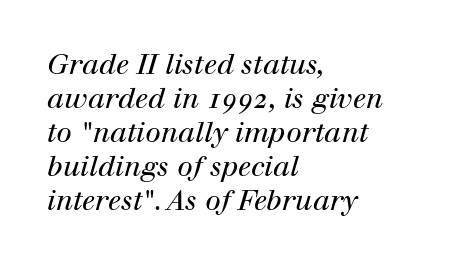
The image shows 28 px regular-weight serif type, italic (leaning right); set left-aligned, line spacing 1.21x, normal letter spacing, not underlined; high stroke contrast and a medium x-height.
